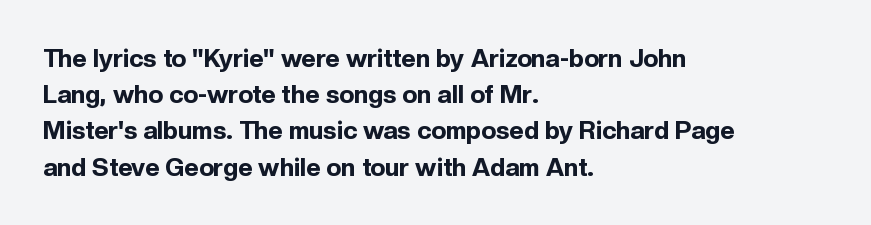
Q: Is the text bold? A: Yes.
Q: Is the text italic (slanted)? A: No, it is upright.
Q: Is the text underlined? A: No.
Q: How is the paragraph aligned? A: Left-aligned.
Q: Is the spacing between letters normal or unusually wide? A: Normal.
Q: Is the spacing between lines tight, normal or loose? A: Normal.
